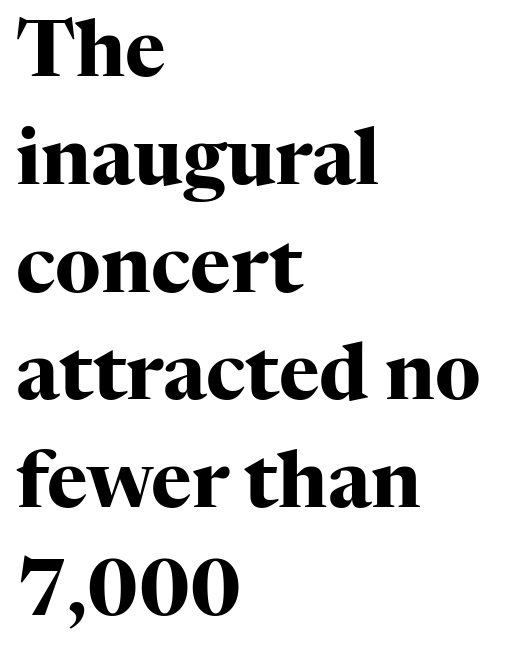
Unmarked baselines from the first word to the last. Looks like regular typesetting: each glyph gets only the width it needs. Serifs: yes, visible at the terminals of the letterforms. Upright lettering throughout. No extra tracking has been applied to these lines.
